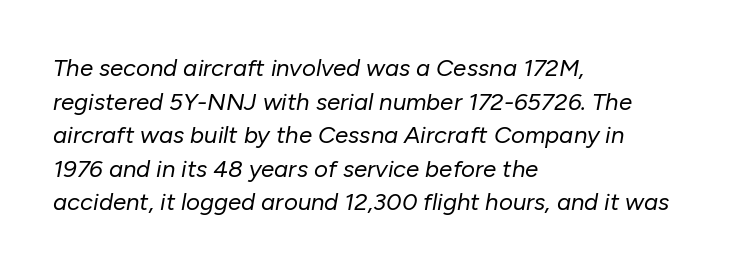
Q: Is the text bold? A: No.
Q: Is the text italic (slanted)? A: Yes, it leans right by about 10 degrees.
Q: Is the text underlined? A: No.
Q: How is the paragraph aligned? A: Left-aligned.
Q: Is the spacing between letters normal or unusually wide? A: Normal.
Q: Is the spacing between lines tight, normal or loose? A: Normal.
